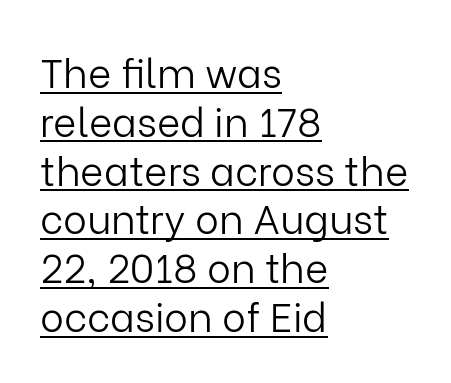
Q: Is the text bold? A: No.
Q: Is the text italic (slanted)? A: No, it is upright.
Q: Is the typeface a serif or a sans-serif typeface? A: Sans-serif.
Q: Is the text underlined? A: Yes.
Q: How is the paragraph aligned? A: Left-aligned.
Q: Is the spacing between letters normal or unusually wide? A: Normal.
Q: Width (condensed, normal, or wide)? A: Normal.
Q: Stroke contrast? A: Low.
Q: x-height? A: Medium.
Q: Monospaced? A: No.
